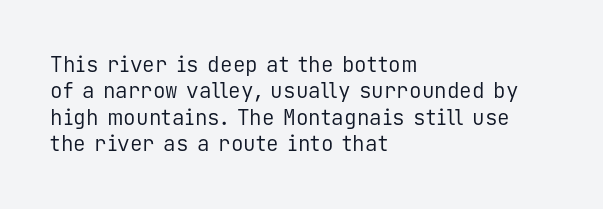
{"italic": "no", "bold": "no", "underline": "no", "align": "left", "line_spacing": "normal", "line_spacing_ratio": 1.26, "letter_spacing": "normal", "letter_spacing_em": 0.0, "glyph_px": 21}
